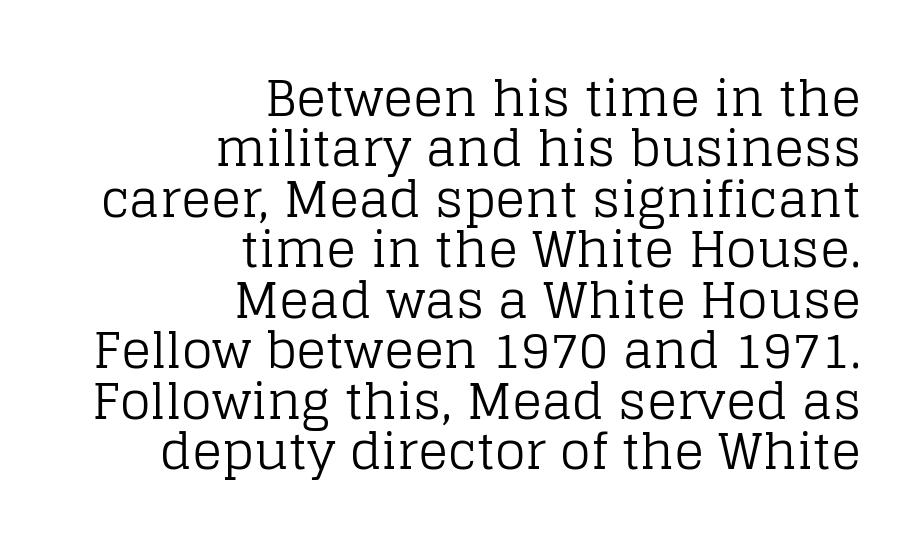
Q: Is the text bold? A: No.
Q: Is the text italic (slanted)? A: No, it is upright.
Q: Is the typeface a serif or a sans-serif typeface? A: Serif.
Q: Is the text underlined? A: No.
Q: How is the paragraph aligned? A: Right-aligned.
Q: Is the spacing between letters normal or unusually wide? A: Normal.
Q: Is the spacing between lines tight, normal or loose? A: Tight.
Q: Width (condensed, normal, or wide)? A: Normal.
Q: Stroke contrast? A: Low.
Q: x-height? A: Large.
Q: Monospaced? A: No.
